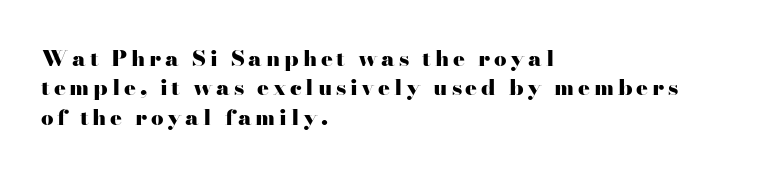
The block of text has a typical density, with ordinary space between rows. Heavy-handed strokes throughout: this text is bold. A classic flush-left, rag-right setting is used for this passage. Quick note: not italic, upright. The space directly below the letters is spotless.
